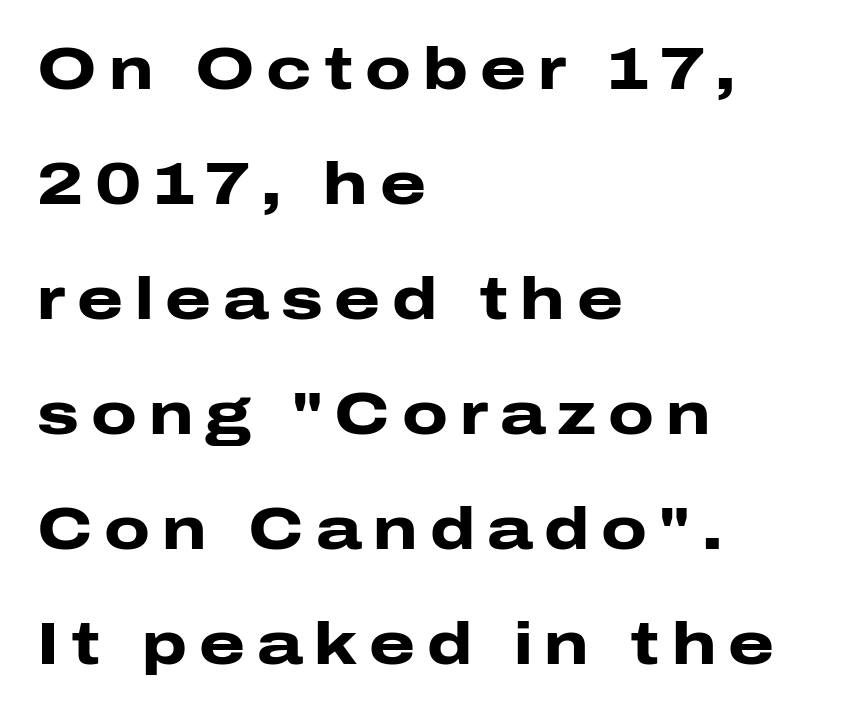
Q: Is the text bold? A: Yes.
Q: Is the text italic (slanted)? A: No, it is upright.
Q: Is the typeface a serif or a sans-serif typeface? A: Sans-serif.
Q: Is the text underlined? A: No.
Q: How is the paragraph aligned? A: Left-aligned.
Q: Is the spacing between letters normal or unusually wide? A: Unusually wide.
Q: Is the spacing between lines tight, normal or loose? A: Loose.
Q: Width (condensed, normal, or wide)? A: Wide.
Q: Stroke contrast? A: Low.
Q: x-height? A: Medium.
Q: Monospaced? A: No.
